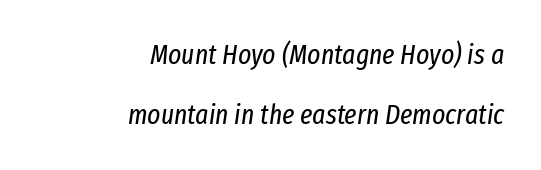
The image shows 28 px regular-weight, condensed type, italic (leaning right); set right-aligned, loose line spacing (2.16x), normal letter spacing, not underlined; low stroke contrast and a medium x-height.
